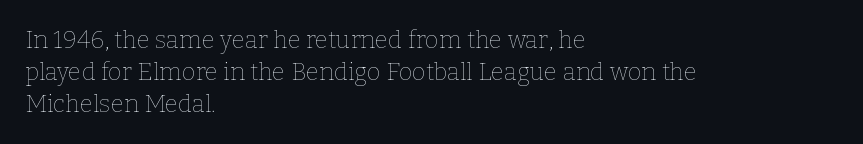
{"italic": "no", "bold": "no", "underline": "no", "align": "left", "line_spacing": "normal", "line_spacing_ratio": 1.33, "letter_spacing": "normal", "letter_spacing_em": 0.0, "glyph_px": 24}
